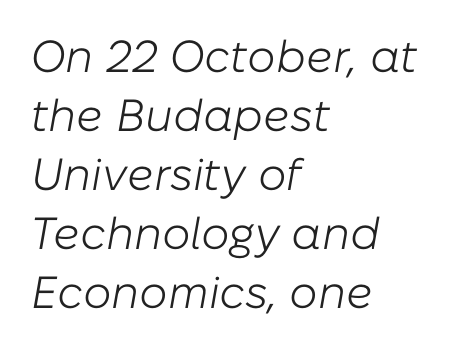
{"italic": "yes", "lean": "right", "slant_degrees": 10, "bold": "no", "weight": "light", "width": "normal", "stroke_contrast": "low", "x_height": "medium", "monospaced": "no", "underline": "no", "align": "left", "line_spacing": "normal", "line_spacing_ratio": 1.31, "letter_spacing": "normal", "letter_spacing_em": 0.0, "glyph_px": 45}
